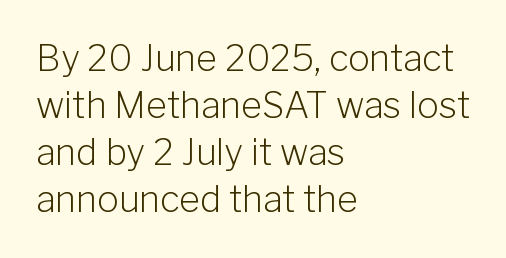
The image shows 36 px light sans-serif type, upright; set left-aligned, normal line spacing (1.31x), normal letter spacing, not underlined; low stroke contrast and a medium x-height.
